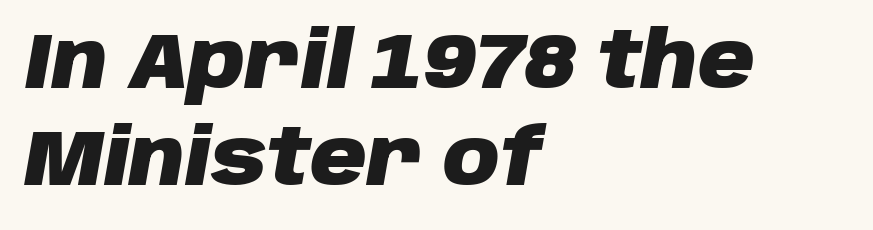
Proportional: the letters do not fall into vertical columns. Alignment: flush left. The strip under each line holds only bare page. The designer left line spacing at the default.
